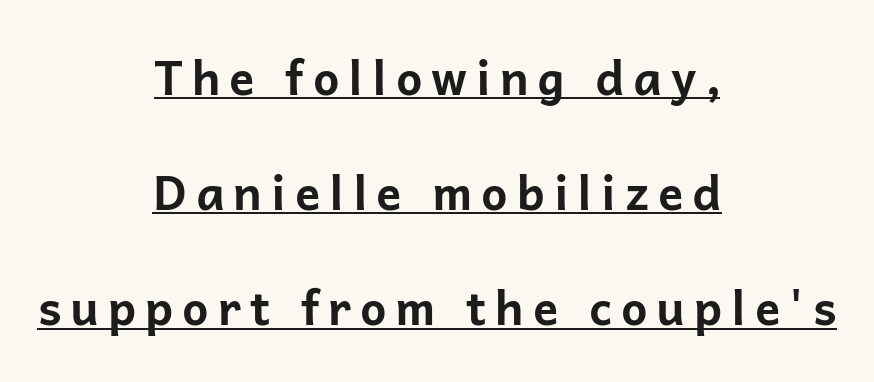
You can see a thin bar hugging the bottom of the glyphs. Students, this is bold: see how much ink each stroke carries. Tall strokes in this sample are plumb rather than angled. The space between consecutive lines is lavish. Is this a fixed-width face? No — the glyphs have proportional, varying widths. A sans-serif font was chosen for this passage.
